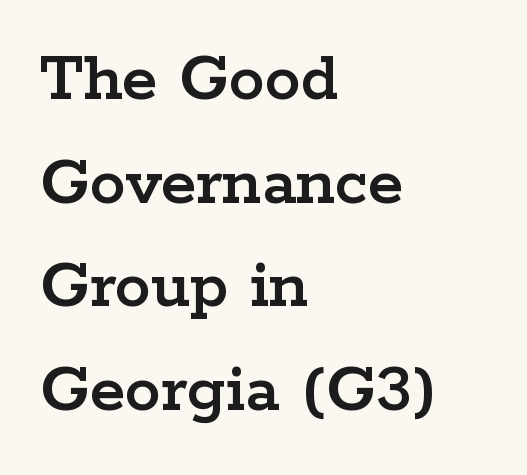
Reading down the block, your eye returns to a fixed left position each line. Does the type have serifs? Yes, each stem ends in a small foot. Clear beneath every line of the passage. The vertical gap from one line to the next is medium. Rendered with straight, roman letterforms. The face used here is proportionally spaced, like ordinary book or web type.
